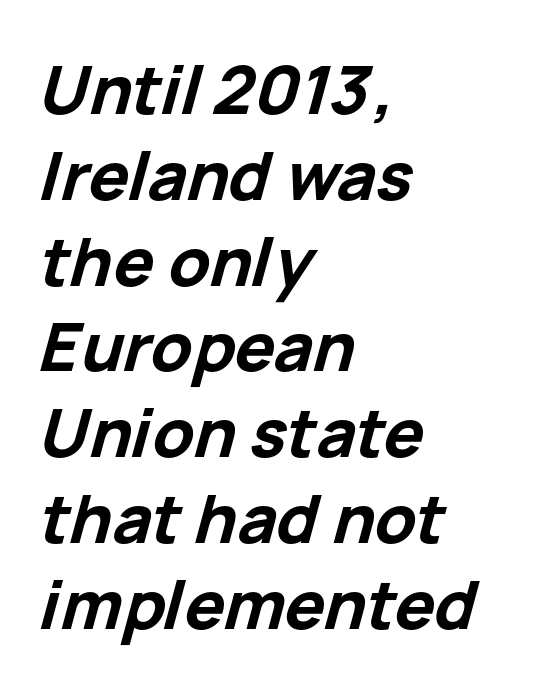
The image shows 67 px bold type, italic (leaning right); set left-aligned, normal line spacing (1.28x), normal letter spacing, not underlined; low stroke contrast and a medium x-height.
